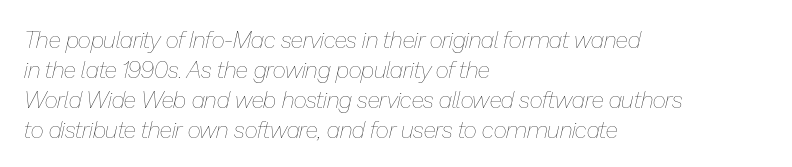
Heaviness? Minimal to ordinary, like unemphasized prose. Type without underlining. Leftover space on each line is placed entirely after the last word. Notice how descenders clear the ascenders below comfortably — that's standard leading. The passage shown leans; its letterforms are oblique.
